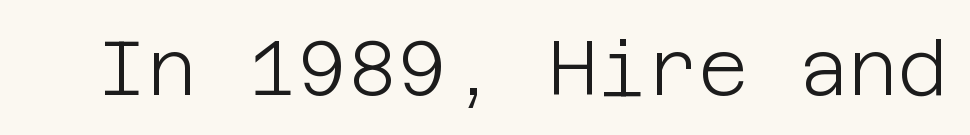
The image shows 77 px light sans-serif type, upright; set normal letter spacing, not underlined; low stroke contrast and a large x-height.
